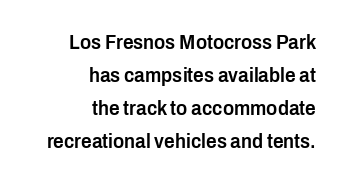
The image shows 21 px text type, upright; set right-aligned, normal line spacing (1.57x), normal letter spacing, not underlined.
